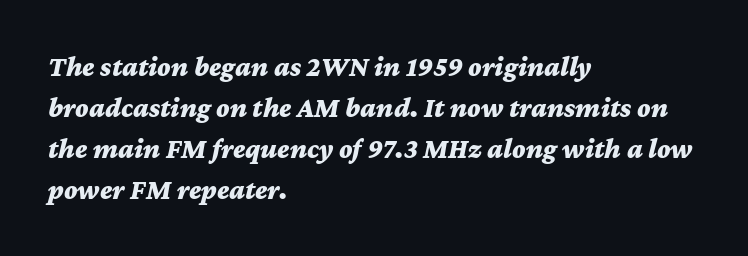
The image shows 28 px bold, wide type, italic (leaning right); set left-aligned, normal line spacing (1.46x), normal letter spacing, not underlined; medium stroke contrast and a medium x-height.
